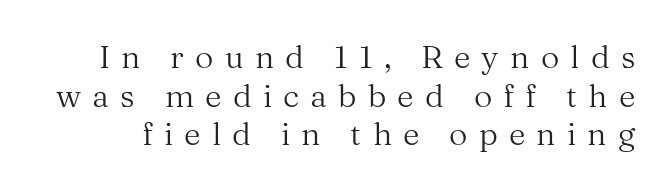
{"serif": "yes", "italic": "no", "bold": "no", "weight": "regular", "width": "normal", "stroke_contrast": "medium", "x_height": "medium", "monospaced": "no", "underline": "no", "line_spacing_ratio": 1.21, "letter_spacing": "wide", "letter_spacing_em": 0.35, "glyph_px": 32}
